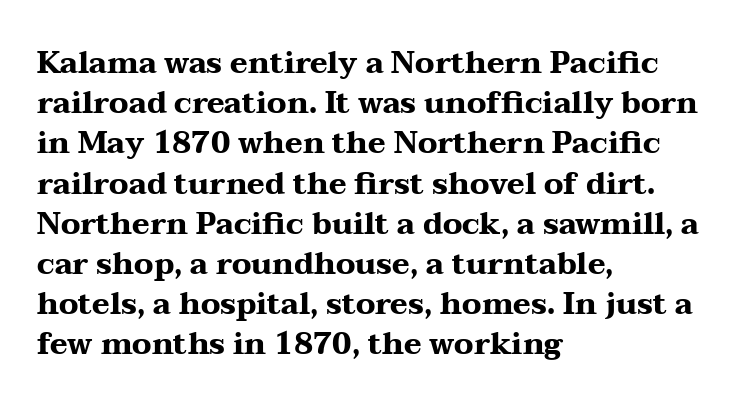
The image shows 30 px heavy, wide serif type, upright; set left-aligned, normal line spacing (1.34x), normal letter spacing, not underlined; medium stroke contrast and a medium x-height.
